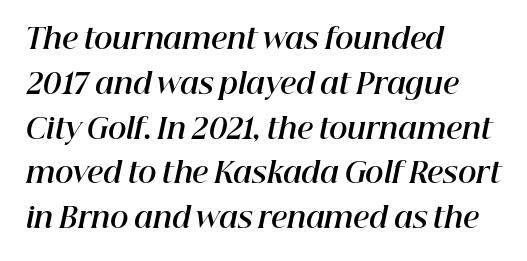
The image shows 28 px bold type, italic (leaning right); set left-aligned, normal line spacing (1.6x), normal letter spacing, not underlined; high stroke contrast and a medium x-height.
